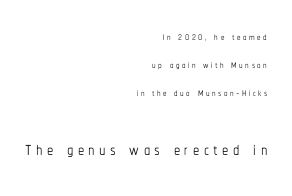
The image shows 25 px text type, upright; set right-aligned, loose line spacing (2.0x), not underlined; the second (bottom) block is 1.79x larger.
